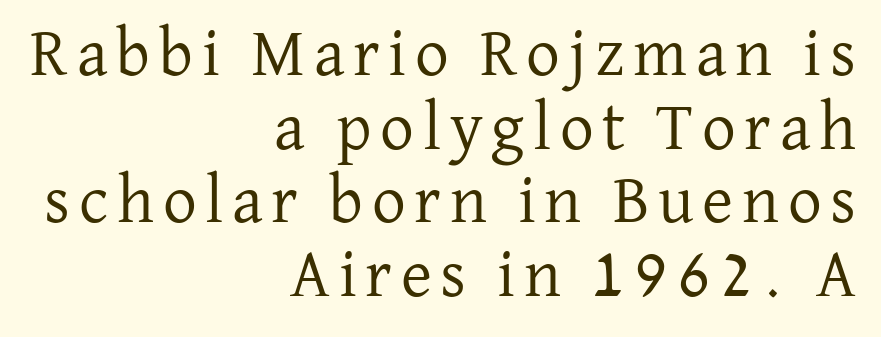
{"serif": "yes", "italic": "no", "bold": "no", "weight": "regular", "width": "normal", "stroke_contrast": "low", "x_height": "medium", "monospaced": "no", "underline": "no", "align": "right", "line_spacing": "tight", "line_spacing_ratio": 1.1, "glyph_px": 67}
